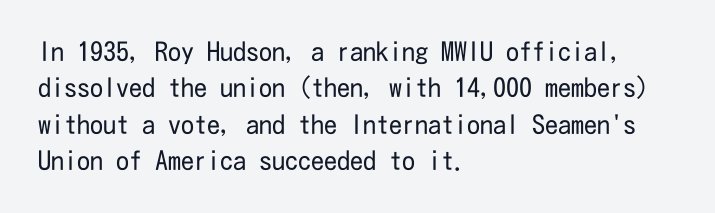
Q: Is the text bold? A: No.
Q: Is the text italic (slanted)? A: No, it is upright.
Q: Is the text underlined? A: No.
Q: How is the paragraph aligned? A: Left-aligned.
Q: Is the spacing between letters normal or unusually wide? A: Normal.
Q: Is the spacing between lines tight, normal or loose? A: Normal.
